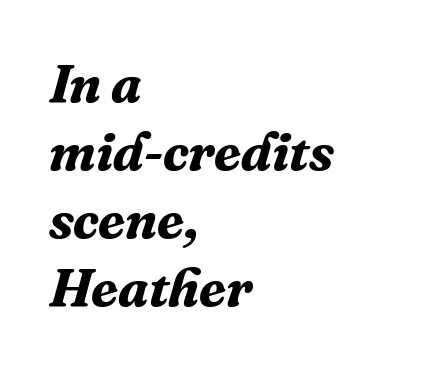
Notice how thick the strokes are: this is what a full bold looks like. Regarding leading, the lines here are spaced in the standard way. This sample uses plain, unmodified letter spacing. Line starts are locked; line ends wander.
